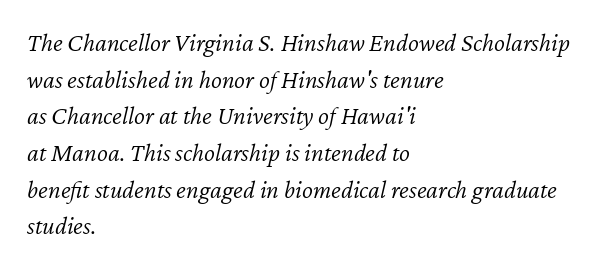
{"italic": "yes", "lean": "right", "slant_degrees": 12, "bold": "no", "underline": "no", "align": "left", "line_spacing": "normal", "line_spacing_ratio": 1.41, "letter_spacing": "normal", "letter_spacing_em": 0.0, "glyph_px": 26}
